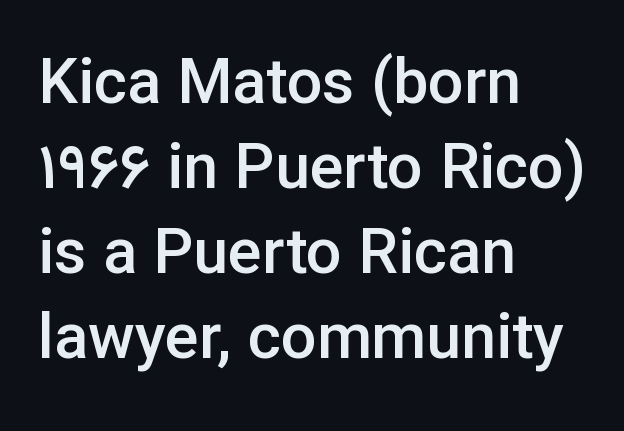
Check the space under the baseline: it is left empty. The passage shown stacks its lines at a standard gap. I'd describe the lettering as semibold — firm but not a full bold. Nope, not italic — everything's standing straight. Honestly, the letter spacing is just normal — you wouldn't notice it.
